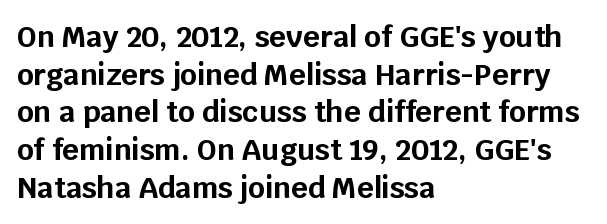
Q: Is the text bold? A: Yes.
Q: Is the text italic (slanted)? A: No, it is upright.
Q: Is the typeface a serif or a sans-serif typeface? A: Sans-serif.
Q: Is the text underlined? A: No.
Q: How is the paragraph aligned? A: Left-aligned.
Q: Is the spacing between letters normal or unusually wide? A: Normal.
Q: Is the spacing between lines tight, normal or loose? A: Normal.
Q: Width (condensed, normal, or wide)? A: Normal.
Q: Stroke contrast? A: Low.
Q: x-height? A: Large.
Q: Monospaced? A: No.
